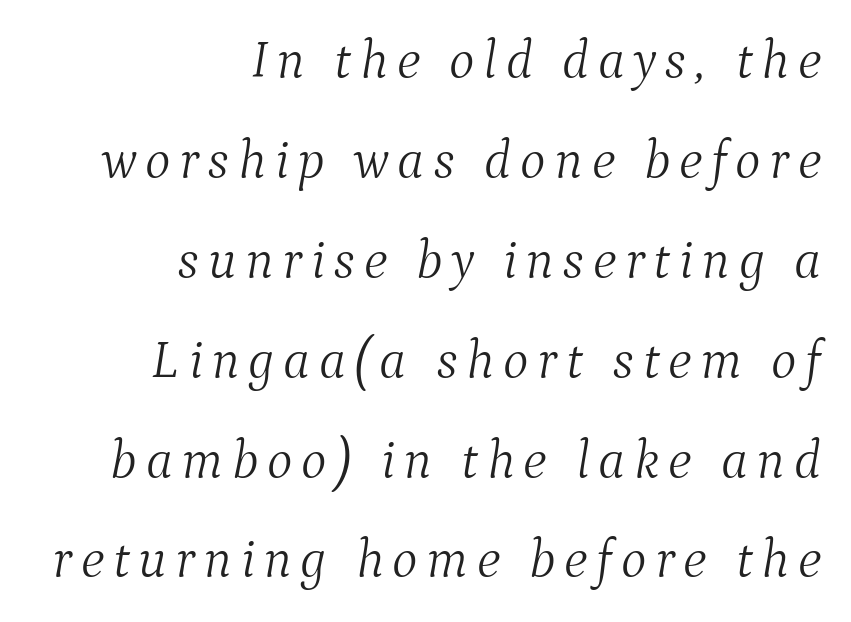
The image shows 54 px light serif type, italic (leaning right); set right-aligned, line spacing 1.85x, not underlined; medium stroke contrast and a medium x-height.
